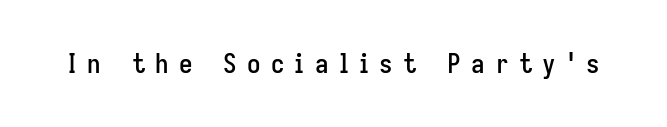
Q: Is the text italic (slanted)? A: No, it is upright.
Q: Is the text underlined? A: No.
Q: Is the spacing between letters normal or unusually wide? A: Unusually wide.
